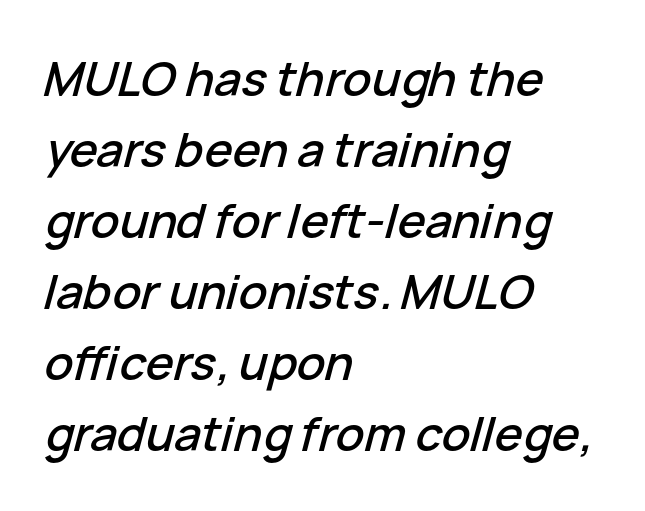
Q: Is the text italic (slanted)? A: Yes, it leans right by about 15 degrees.
Q: Is the text underlined? A: No.
Q: How is the paragraph aligned? A: Left-aligned.
Q: Is the spacing between letters normal or unusually wide? A: Normal.
Q: Is the spacing between lines tight, normal or loose? A: Normal.
Q: Width (condensed, normal, or wide)? A: Normal.
Q: Stroke contrast? A: Low.
Q: x-height? A: Medium.
Q: Monospaced? A: No.
